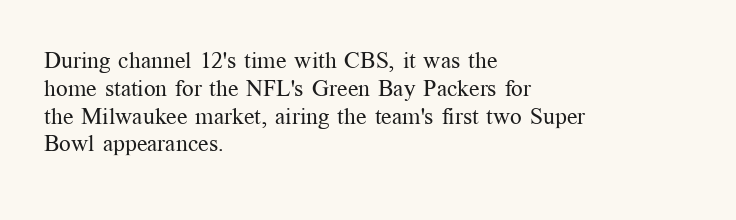
The image shows 23 px text type, upright; set left-aligned, line spacing 1.21x, normal letter spacing, not underlined.
